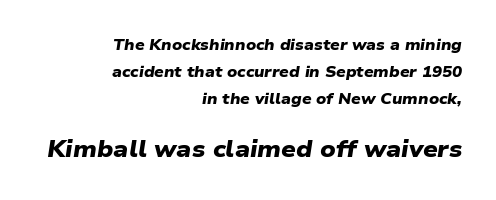
{"bold": "yes", "underline": "no", "align": "right", "line_spacing_ratio": 1.79, "letter_spacing": "normal", "letter_spacing_em": 0.0, "larger_block": "second", "size_ratio": 1.53, "glyph_px": 23}
